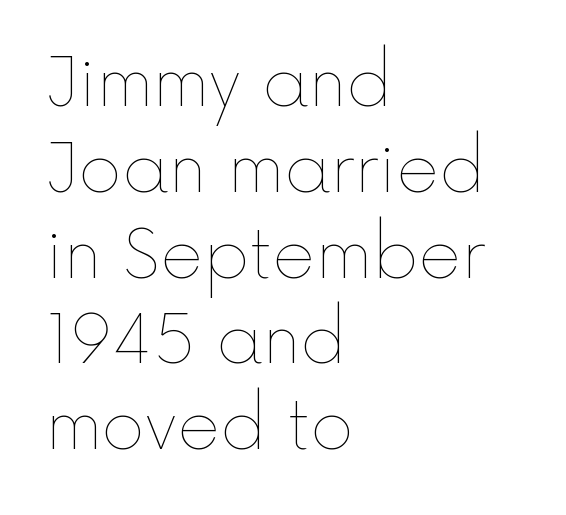
Q: Is the text bold? A: No.
Q: Is the text italic (slanted)? A: No, it is upright.
Q: Is the text underlined? A: No.
Q: How is the paragraph aligned? A: Left-aligned.
Q: Is the spacing between letters normal or unusually wide? A: Normal.
Q: Is the spacing between lines tight, normal or loose? A: Normal.
Q: Width (condensed, normal, or wide)? A: Normal.
Q: x-height? A: Medium.
Q: Monospaced? A: No.
